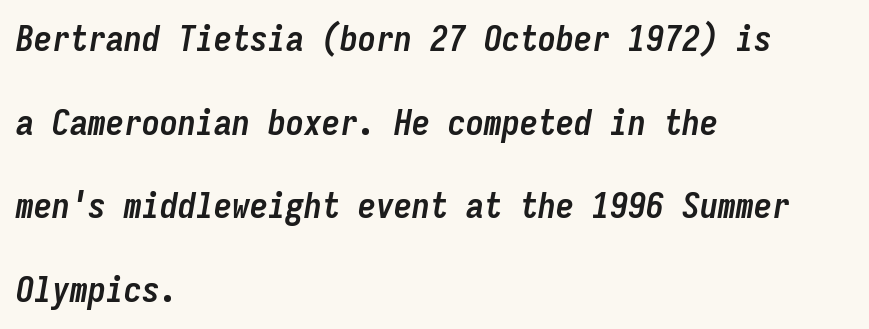
Q: Is the text bold? A: Yes.
Q: Is the text italic (slanted)? A: Yes, it leans right by about 9 degrees.
Q: Is the text underlined? A: No.
Q: How is the paragraph aligned? A: Left-aligned.
Q: Is the spacing between letters normal or unusually wide? A: Normal.
Q: Is the spacing between lines tight, normal or loose? A: Loose.
Q: Width (condensed, normal, or wide)? A: Condensed.
Q: Stroke contrast? A: Low.
Q: x-height? A: Medium.
Q: Monospaced? A: Yes.
